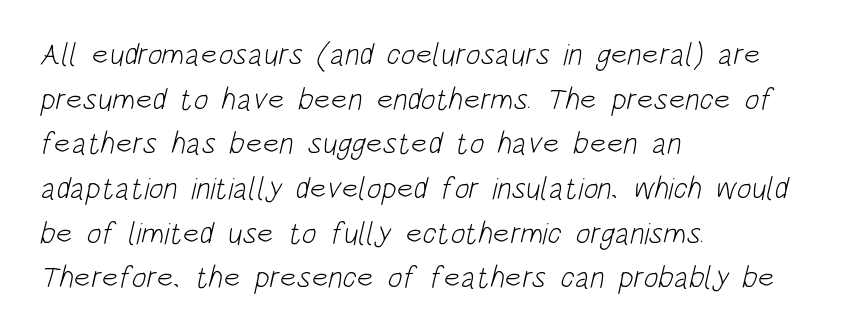
The image shows 31 px light, condensed sans-serif type; set left-aligned, normal line spacing (1.44x), normal letter spacing, not underlined; low stroke contrast and a large x-height.
